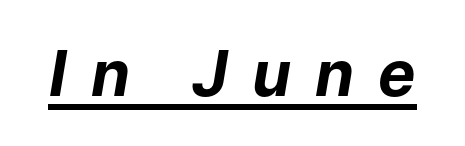
Q: Is the text bold? A: Yes.
Q: Is the text italic (slanted)? A: Yes, it leans right by about 9 degrees.
Q: Is the text underlined? A: Yes.
Q: Is the spacing between letters normal or unusually wide? A: Unusually wide.
Q: Width (condensed, normal, or wide)? A: Normal.
Q: Stroke contrast? A: Low.
Q: x-height? A: Medium.
Q: Monospaced? A: No.
